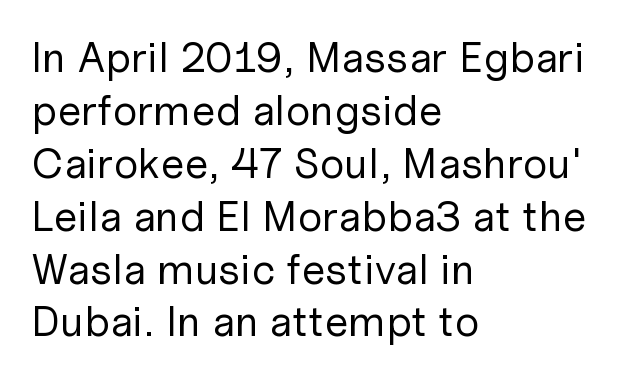
Is the type heavy? It reads as light-to-regular instead. A typesetter would call this proportional, since set widths differ per character. The rendering anchors every line to the left-hand side. Does the lettering tilt? It doesn't — this is upright.
